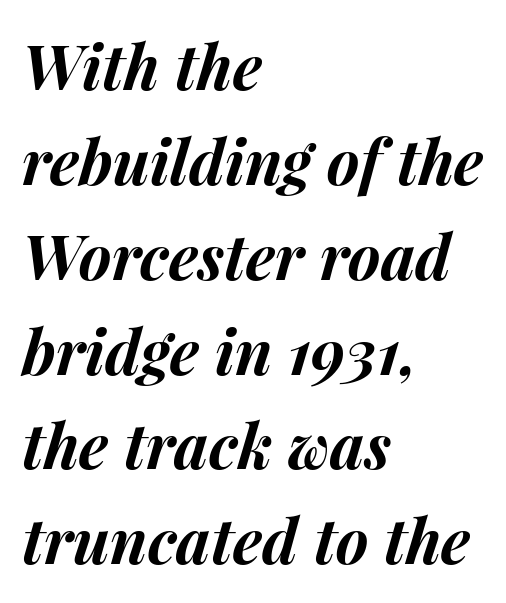
The image shows 62 px bold type, italic (leaning right); set left-aligned, normal line spacing (1.53x), normal letter spacing, not underlined; medium stroke contrast and a medium x-height.
